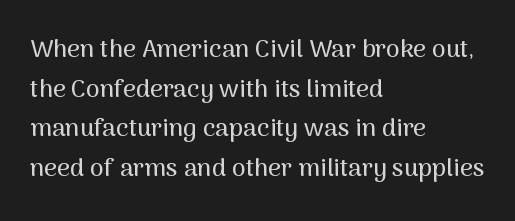
The image shows 25 px text type, upright; set left-aligned, normal line spacing (1.59x), normal letter spacing, not underlined.
